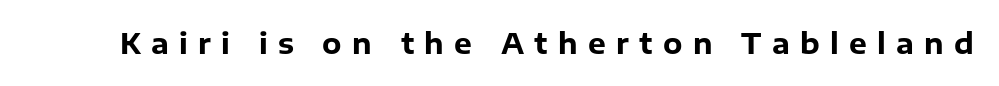
Q: Is the text bold? A: Yes.
Q: Is the text italic (slanted)? A: No, it is upright.
Q: Is the typeface a serif or a sans-serif typeface? A: Sans-serif.
Q: Is the text underlined? A: No.
Q: Is the spacing between letters normal or unusually wide? A: Unusually wide.
Q: Width (condensed, normal, or wide)? A: Normal.
Q: Stroke contrast? A: Low.
Q: x-height? A: Medium.
Q: Monospaced? A: No.
